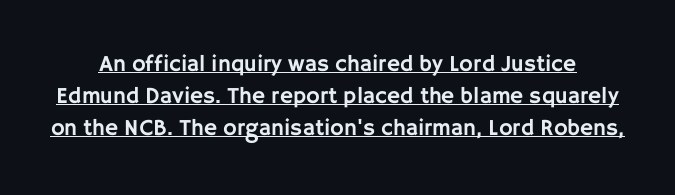
Q: Is the text italic (slanted)? A: No, it is upright.
Q: Is the text underlined? A: Yes.
Q: Is the spacing between letters normal or unusually wide? A: Normal.
Q: Is the spacing between lines tight, normal or loose? A: Normal.
